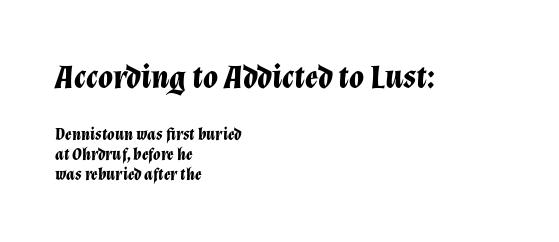
Q: Is the text bold? A: Yes.
Q: Is the text italic (slanted)? A: Yes, it leans right by about 12 degrees.
Q: Is the text underlined? A: No.
Q: How is the paragraph aligned? A: Left-aligned.
Q: Is the spacing between letters normal or unusually wide? A: Normal.
Q: Which block of text is set in a larger size, the first (top) or the second (bottom)? A: The first (top) one.
Q: Width (condensed, normal, or wide)? A: Normal.
Q: Stroke contrast? A: Low.
Q: x-height? A: Medium.
Q: Monospaced? A: No.
